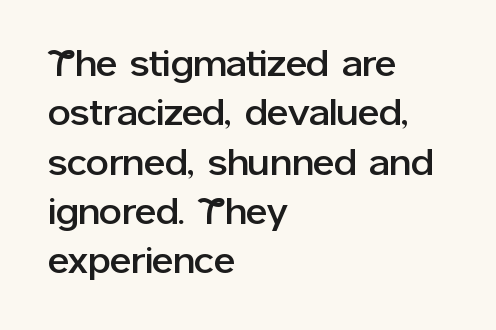
{"serif": "no", "italic": "no", "width": "normal", "stroke_contrast": "low", "x_height": "medium", "monospaced": "no", "underline": "no", "align": "left", "line_spacing": "normal", "line_spacing_ratio": 1.37, "letter_spacing": "normal", "letter_spacing_em": 0.0, "glyph_px": 36}
